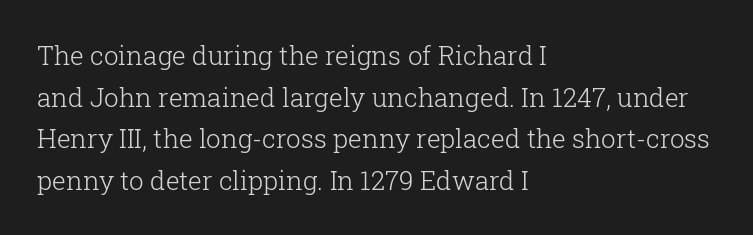
The image shows 26 px text type, upright; set left-aligned, normal line spacing (1.6x), normal letter spacing, not underlined.
